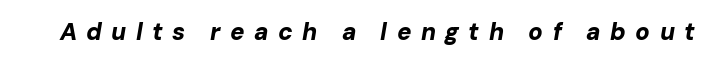
The baseline area is clear. Is the letter spacing exaggerated? Yes — the characters are pushed far apart. This sample uses an oblique cut, with every glyph tilted off the vertical. The rendering uses a bold face; every stroke is thick and dark.
